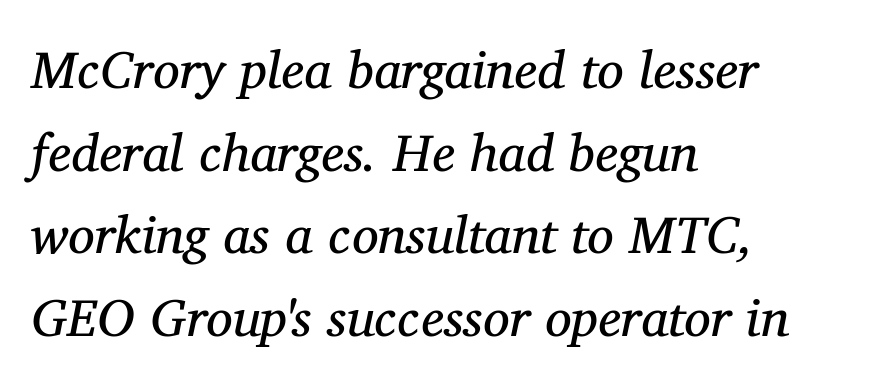
Q: Is the text bold? A: No.
Q: Is the text italic (slanted)? A: Yes, it leans right by about 11 degrees.
Q: Is the typeface a serif or a sans-serif typeface? A: Serif.
Q: Is the text underlined? A: No.
Q: How is the paragraph aligned? A: Left-aligned.
Q: Is the spacing between letters normal or unusually wide? A: Normal.
Q: Is the spacing between lines tight, normal or loose? A: Normal.
Q: Width (condensed, normal, or wide)? A: Normal.
Q: Stroke contrast? A: Medium.
Q: x-height? A: Medium.
Q: Monospaced? A: No.
